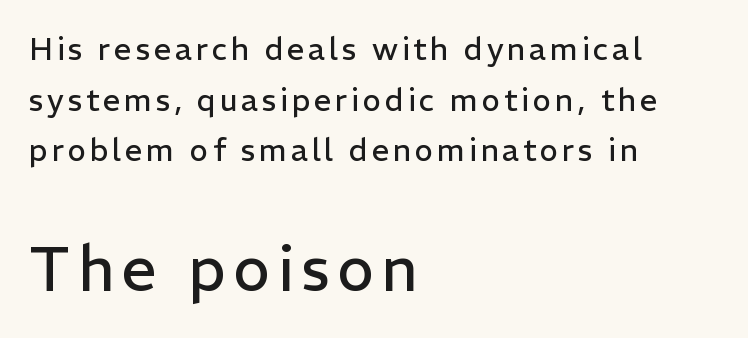
{"serif": "no", "italic": "no", "bold": "no", "weight": "regular", "width": "normal", "stroke_contrast": "low", "x_height": "medium", "monospaced": "no", "underline": "no", "align": "left", "line_spacing": "normal", "line_spacing_ratio": 1.63, "larger_block": "second", "size_ratio": 2.0, "glyph_px": 62}
